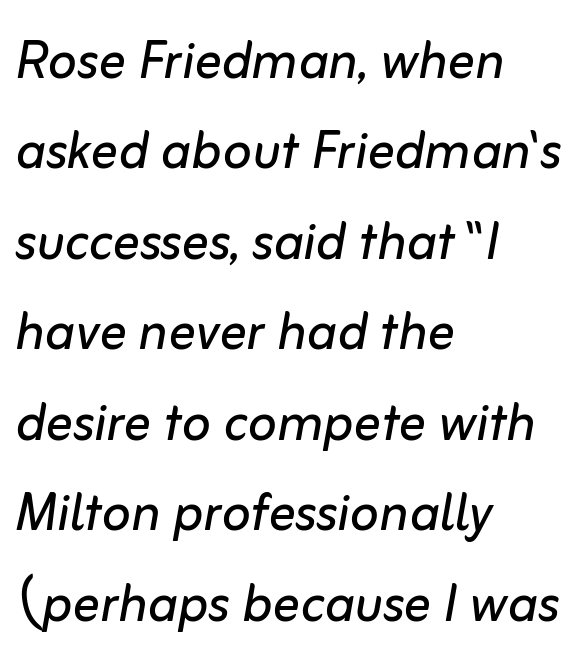
The image shows 68 px regular-weight type, italic (leaning right); set left-aligned, normal line spacing (1.33x), normal letter spacing, not underlined; low stroke contrast and a medium x-height.
